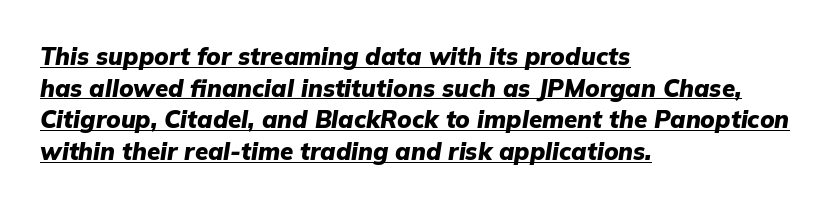
Q: Is the text bold? A: Yes.
Q: Is the text italic (slanted)? A: Yes, it leans right by about 9 degrees.
Q: Is the text underlined? A: Yes.
Q: How is the paragraph aligned? A: Left-aligned.
Q: Is the spacing between letters normal or unusually wide? A: Normal.
Q: Is the spacing between lines tight, normal or loose? A: Normal.
